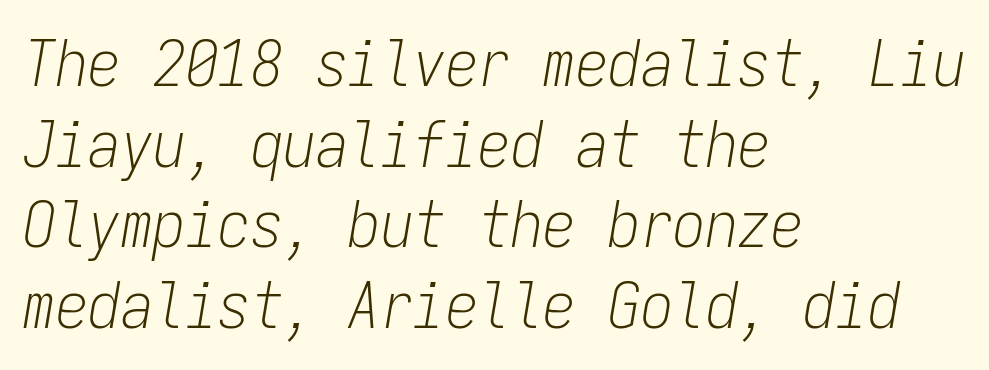
The image shows 65 px light, condensed type, italic (leaning right), monospaced; set left-aligned, line spacing 1.24x, normal letter spacing, not underlined; low stroke contrast and a medium x-height.
